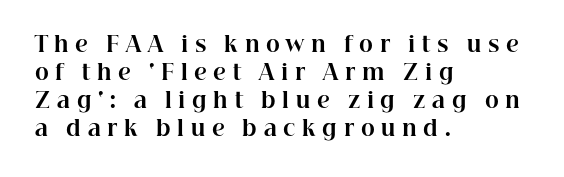
{"italic": "no", "bold": "yes", "underline": "no", "align": "left", "line_spacing": "normal", "line_spacing_ratio": 1.34, "letter_spacing": "wide", "letter_spacing_em": 0.31, "glyph_px": 21}
